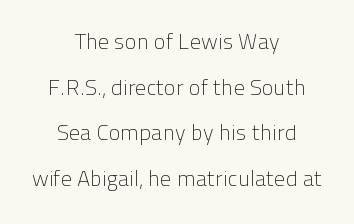
The image shows 22 px text type, upright; set centered, loose line spacing (2.07x), normal letter spacing, not underlined.
